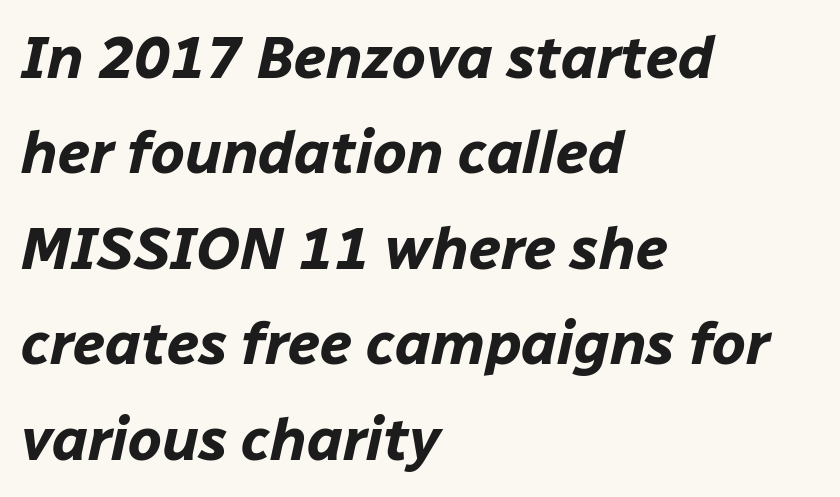
{"italic": "yes", "lean": "right", "slant_degrees": 12, "bold": "yes", "weight": "bold", "width": "normal", "stroke_contrast": "low", "x_height": "medium", "monospaced": "no", "underline": "no", "align": "left", "line_spacing": "normal", "line_spacing_ratio": 1.59, "letter_spacing": "normal", "letter_spacing_em": 0.0, "glyph_px": 60}
